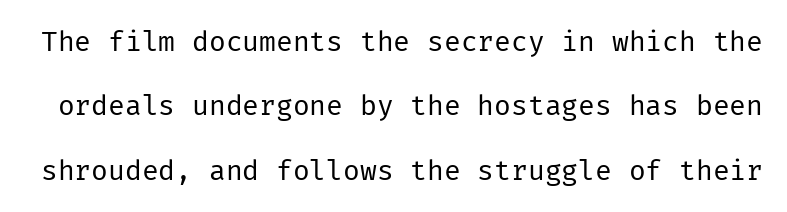
Q: Is the text bold? A: No.
Q: Is the text italic (slanted)? A: No, it is upright.
Q: Is the typeface a serif or a sans-serif typeface? A: Sans-serif.
Q: Is the text underlined? A: No.
Q: Is the spacing between letters normal or unusually wide? A: Normal.
Q: Is the spacing between lines tight, normal or loose? A: Loose.
Q: Width (condensed, normal, or wide)? A: Normal.
Q: Stroke contrast? A: Low.
Q: x-height? A: Medium.
